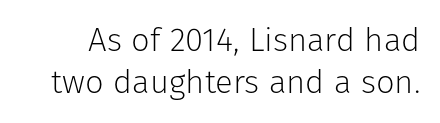
Q: Is the text bold? A: No.
Q: Is the text italic (slanted)? A: No, it is upright.
Q: Is the typeface a serif or a sans-serif typeface? A: Sans-serif.
Q: Is the text underlined? A: No.
Q: Is the spacing between letters normal or unusually wide? A: Normal.
Q: Is the spacing between lines tight, normal or loose? A: Normal.
Q: Width (condensed, normal, or wide)? A: Normal.
Q: Stroke contrast? A: Low.
Q: x-height? A: Medium.
Q: Monospaced? A: No.
